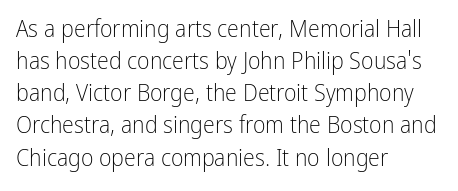
The image shows 24 px text type, upright; set left-aligned, normal line spacing (1.34x), normal letter spacing, not underlined.
